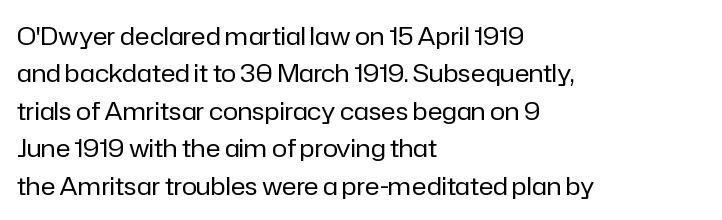
Q: Is the text bold? A: No.
Q: Is the text italic (slanted)? A: No, it is upright.
Q: Is the text underlined? A: No.
Q: How is the paragraph aligned? A: Left-aligned.
Q: Is the spacing between letters normal or unusually wide? A: Normal.
Q: Is the spacing between lines tight, normal or loose? A: Normal.
